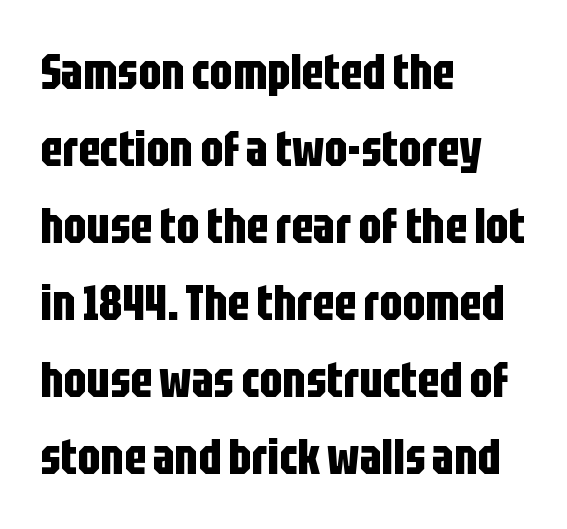
The image shows 49 px bold, condensed sans-serif type, upright; set left-aligned, normal line spacing (1.57x), normal letter spacing, not underlined; low stroke contrast and a large x-height.
